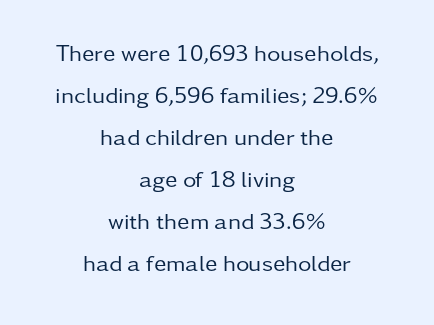
{"italic": "no", "bold": "no", "underline": "no", "align": "center", "line_spacing_ratio": 1.83, "letter_spacing": "normal", "letter_spacing_em": 0.0, "glyph_px": 23}
